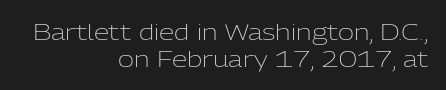
Q: Is the text bold? A: No.
Q: Is the text italic (slanted)? A: No, it is upright.
Q: Is the text underlined? A: No.
Q: How is the paragraph aligned? A: Right-aligned.
Q: Is the spacing between letters normal or unusually wide? A: Normal.
